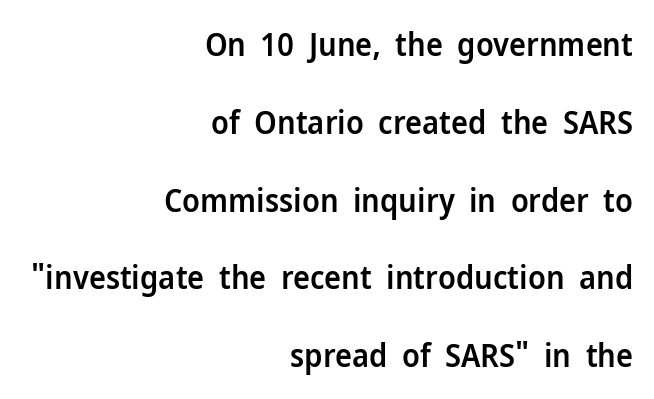
{"serif": "no", "italic": "no", "bold": "semi", "weight": "semibold", "width": "normal", "stroke_contrast": "low", "x_height": "medium", "monospaced": "no", "underline": "no", "align": "right", "line_spacing": "loose", "line_spacing_ratio": 2.43, "letter_spacing": "normal", "letter_spacing_em": 0.0, "glyph_px": 32}
